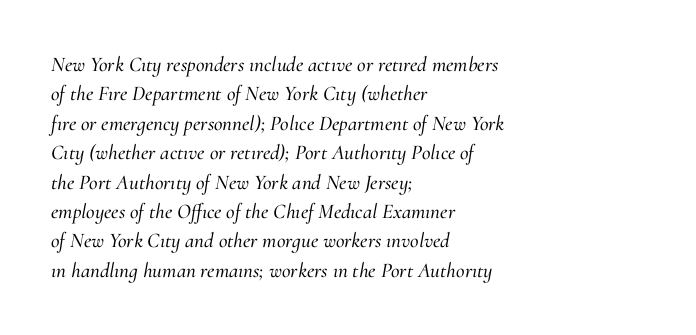
{"italic": "yes", "lean": "right", "slant_degrees": 10, "underline": "no", "align": "left", "line_spacing": "normal", "line_spacing_ratio": 1.4, "letter_spacing": "normal", "letter_spacing_em": 0.0, "glyph_px": 21}
